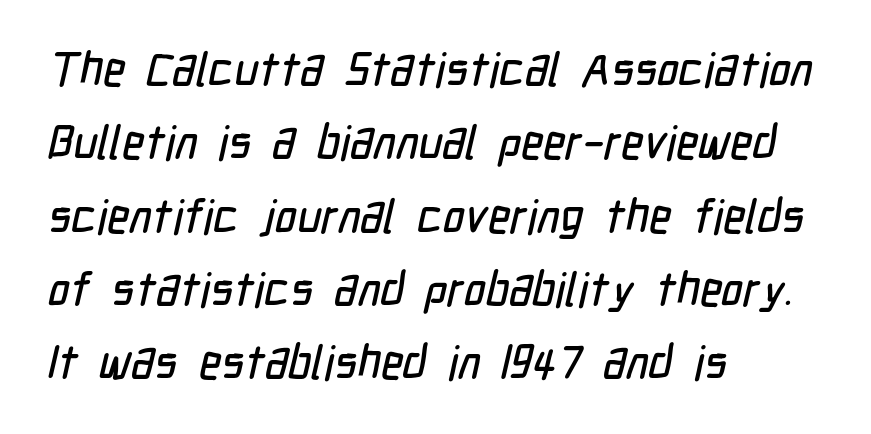
Bare-footed words on every line. Nobody touched the tracking dial on this one. The designer went with a sans here, leaving each stem footless. Short and long lines alike share a common starting point at left. Leading matches the norm, producing a regular column.
